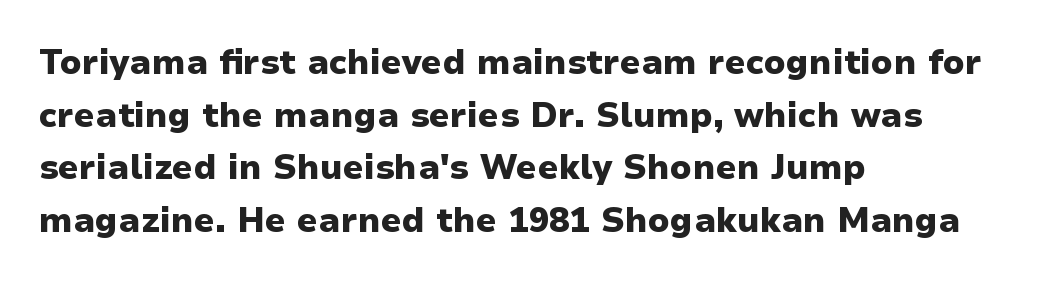
The image shows 34 px heavy sans-serif type, upright; set left-aligned, normal line spacing (1.55x), normal letter spacing, not underlined; low stroke contrast and a medium x-height.
